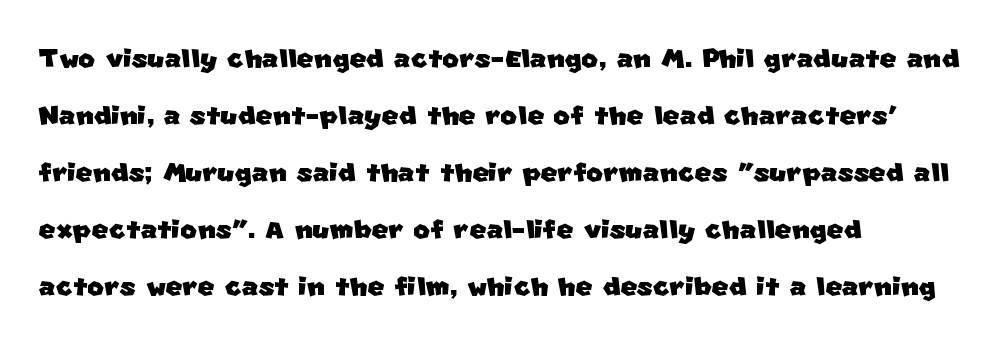
{"serif": "no", "width": "normal", "stroke_contrast": "low", "x_height": "large", "monospaced": "no", "underline": "no", "align": "left", "line_spacing": "normal", "line_spacing_ratio": 1.58, "letter_spacing": "normal", "letter_spacing_em": 0.0, "glyph_px": 36}
